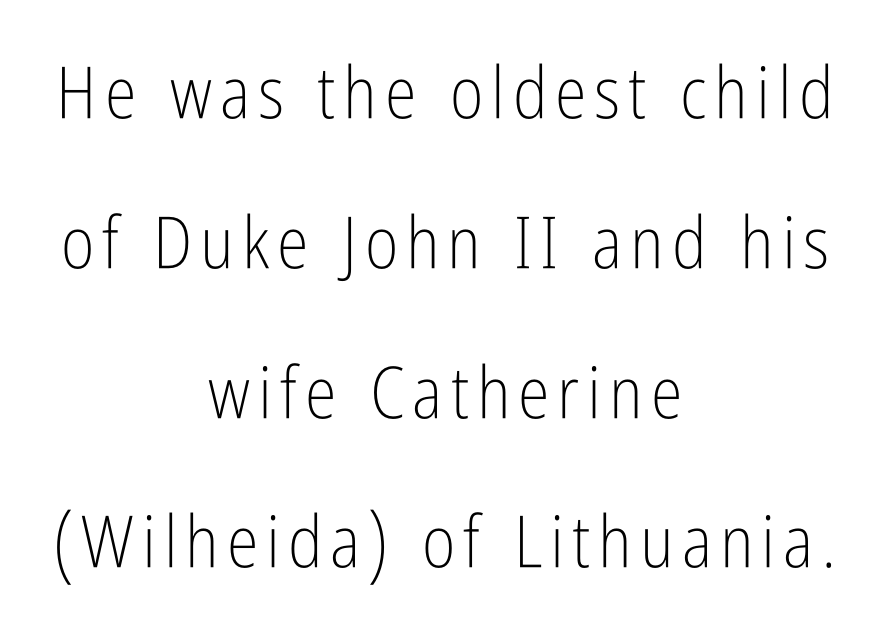
{"serif": "no", "italic": "no", "bold": "no", "weight": "light", "width": "condensed", "stroke_contrast": "low", "x_height": "medium", "monospaced": "no", "underline": "no", "align": "center", "line_spacing": "loose", "line_spacing_ratio": 2.08, "glyph_px": 72}
